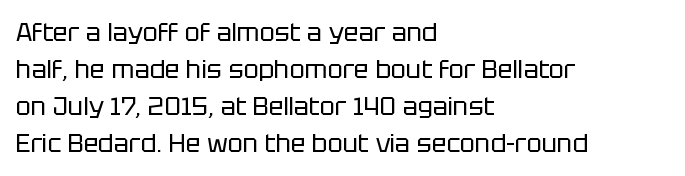
The image shows 25 px text type, upright; set left-aligned, normal line spacing (1.48x), normal letter spacing, not underlined.
